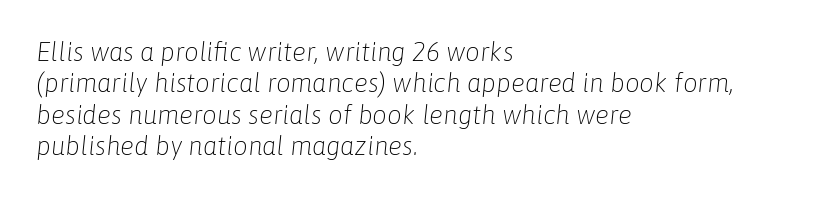
Horizontally, the lines are justified to the leading edge only. Clear beneath every line of the passage. Letters have the restrained weight of plain body copy at most. This is oblique type, the kind used for emphasis or titles.
